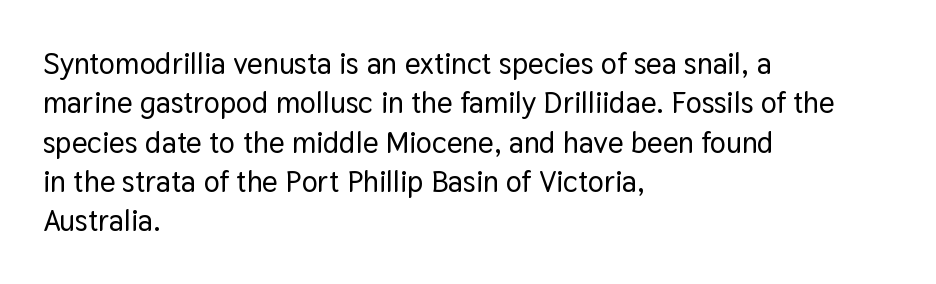
Letters rest on an invisible, unmarked baseline. Baseline-to-baseline distance is the conventional proportion of letter height. Nothing sits at the stroke ends, so this counts as sans-serif. How are the letters spaced? Ordinarily, with no added tracking.
